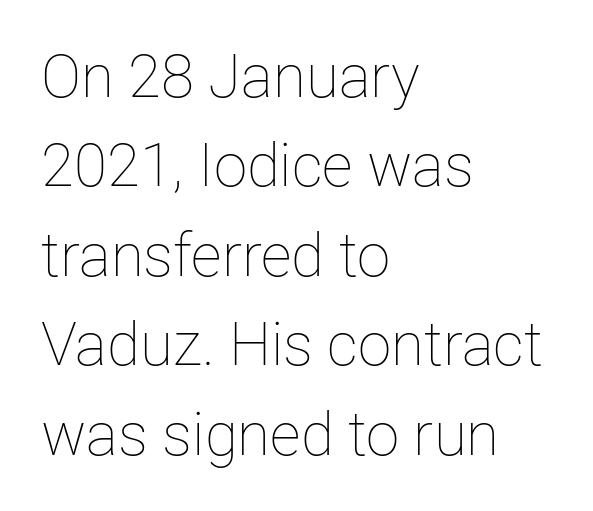
{"italic": "no", "bold": "no", "weight": "thin", "width": "normal", "stroke_contrast": "low", "x_height": "medium", "monospaced": "no", "underline": "no", "align": "left", "line_spacing": "normal", "line_spacing_ratio": 1.49, "letter_spacing": "normal", "letter_spacing_em": 0.0, "glyph_px": 60}
